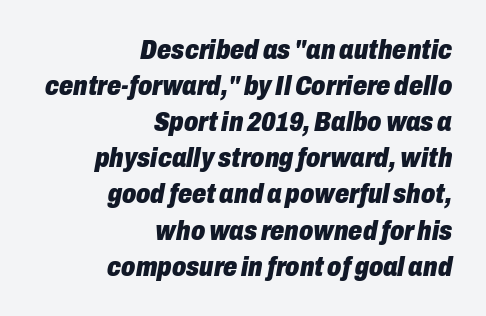
Q: Is the text bold? A: Yes.
Q: Is the text italic (slanted)? A: Yes, it leans right by about 10 degrees.
Q: Is the text underlined? A: No.
Q: How is the paragraph aligned? A: Right-aligned.
Q: Is the spacing between letters normal or unusually wide? A: Normal.
Q: Is the spacing between lines tight, normal or loose? A: Normal.
Q: Width (condensed, normal, or wide)? A: Condensed.
Q: Stroke contrast? A: Low.
Q: x-height? A: Medium.
Q: Monospaced? A: No.
